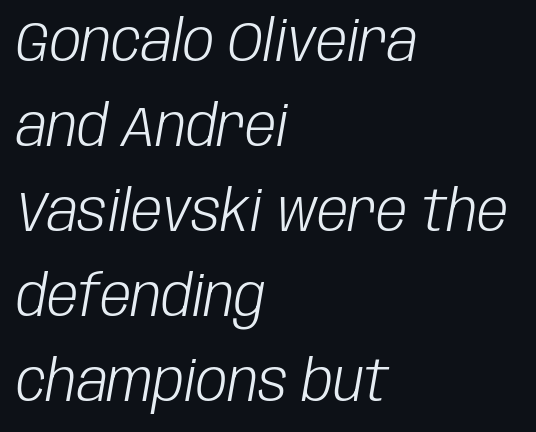
The image shows 56 px light, condensed type, italic (leaning right); set left-aligned, normal line spacing (1.52x), normal letter spacing, not underlined; low stroke contrast and a large x-height.
